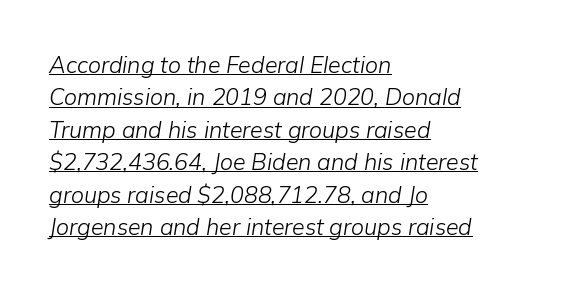
Students, observe: this is what conventionally led text looks like. Look at the tracking — it's just the regular setting, nothing added. Has an underline been added? It has. Does the lettering tilt? It does — this is italic. One-word summary of the alignment: left. Is this a heavy cut? Hardly; it is regular or lighter.
